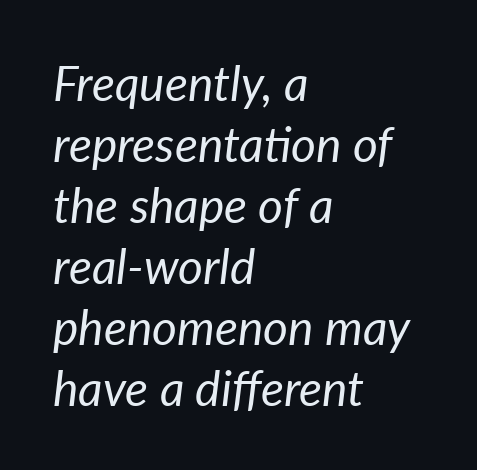
{"italic": "yes", "lean": "right", "slant_degrees": 7, "bold": "no", "weight": "regular", "width": "normal", "stroke_contrast": "low", "x_height": "medium", "monospaced": "no", "underline": "no", "align": "left", "line_spacing": "normal", "line_spacing_ratio": 1.27, "letter_spacing": "normal", "letter_spacing_em": 0.0, "glyph_px": 48}
